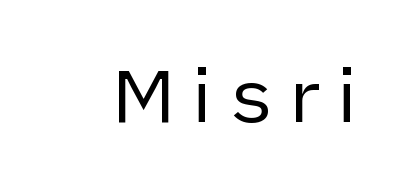
{"serif": "no", "italic": "no", "bold": "no", "weight": "regular", "width": "normal", "stroke_contrast": "low", "x_height": "medium", "monospaced": "no", "underline": "no", "letter_spacing": "wide", "letter_spacing_em": 0.2, "glyph_px": 74}
